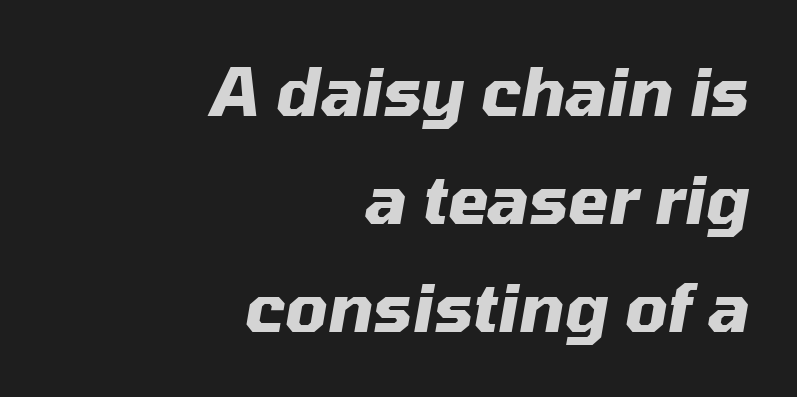
Q: Is the text bold? A: Yes.
Q: Is the text italic (slanted)? A: Yes, it leans right by about 10 degrees.
Q: Is the text underlined? A: No.
Q: How is the paragraph aligned? A: Right-aligned.
Q: Is the spacing between letters normal or unusually wide? A: Normal.
Q: Is the spacing between lines tight, normal or loose? A: Normal.
Q: Width (condensed, normal, or wide)? A: Normal.
Q: Stroke contrast? A: Medium.
Q: x-height? A: Medium.
Q: Monospaced? A: No.
